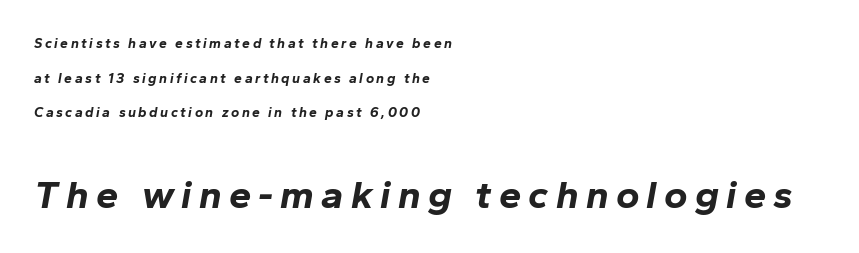
Q: Is the text bold? A: Yes.
Q: Is the text italic (slanted)? A: Yes, it leans right by about 10 degrees.
Q: Is the text underlined? A: No.
Q: How is the paragraph aligned? A: Left-aligned.
Q: Is the spacing between lines tight, normal or loose? A: Loose.
Q: Which block of text is set in a larger size, the first (top) or the second (bottom)? A: The second (bottom) one.
Q: Width (condensed, normal, or wide)? A: Normal.
Q: Stroke contrast? A: Low.
Q: x-height? A: Medium.
Q: Monospaced? A: No.
